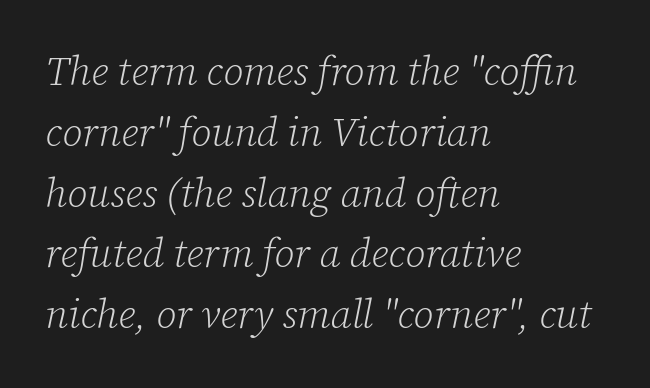
Q: Is the text bold? A: No.
Q: Is the text italic (slanted)? A: Yes, it leans right by about 12 degrees.
Q: Is the typeface a serif or a sans-serif typeface? A: Serif.
Q: Is the text underlined? A: No.
Q: How is the paragraph aligned? A: Left-aligned.
Q: Is the spacing between letters normal or unusually wide? A: Normal.
Q: Is the spacing between lines tight, normal or loose? A: Normal.
Q: Width (condensed, normal, or wide)? A: Normal.
Q: Stroke contrast? A: Low.
Q: x-height? A: Medium.
Q: Monospaced? A: No.
